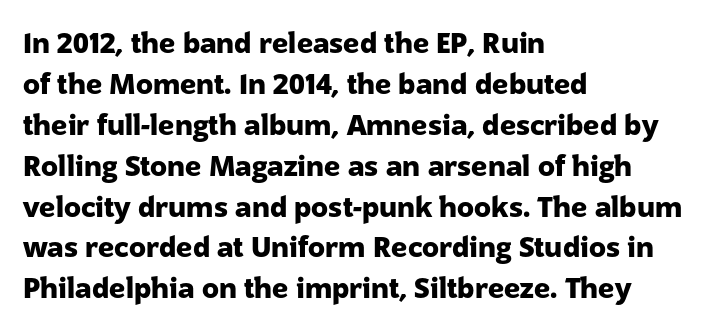
{"serif": "no", "italic": "no", "bold": "yes", "weight": "heavy", "width": "normal", "stroke_contrast": "low", "x_height": "medium", "monospaced": "no", "underline": "no", "align": "left", "line_spacing": "normal", "line_spacing_ratio": 1.46, "letter_spacing": "normal", "letter_spacing_em": 0.0, "glyph_px": 28}
